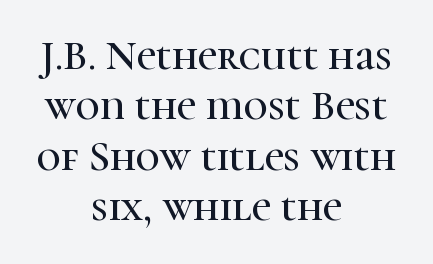
The designer went with a serif here, giving each stem small feet. The space beneath each line is pristine and unruled. The type sits square on the baseline with zero lean. Note the varied advance widths — an 'i' is clearly narrower than an 'm'. The rag falls on both sides of this text block equally. Nobody touched the tracking dial on this one.
